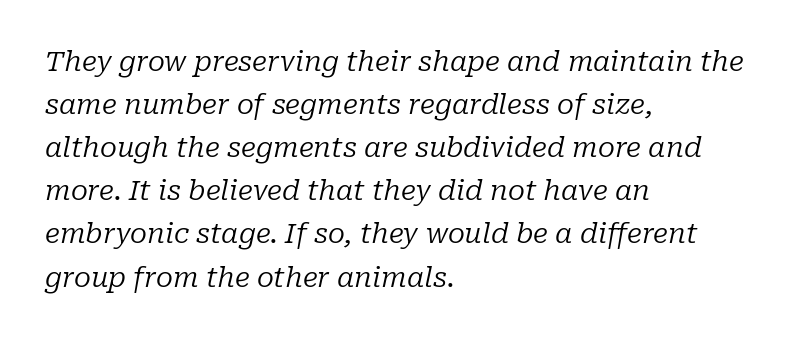
The image shows 28 px regular-weight serif type, italic (leaning right); set left-aligned, normal line spacing (1.54x), normal letter spacing, not underlined; low stroke contrast and a medium x-height.
